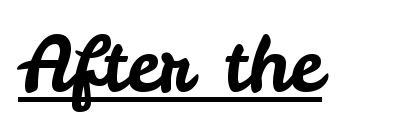
Q: Is the text italic (slanted)? A: Yes.
Q: Is the typeface a serif or a sans-serif typeface? A: Sans-serif.
Q: Is the text underlined? A: Yes.
Q: Is the spacing between letters normal or unusually wide? A: Normal.
Q: Width (condensed, normal, or wide)? A: Normal.
Q: Stroke contrast? A: Low.
Q: x-height? A: Small.
Q: Monospaced? A: No.
